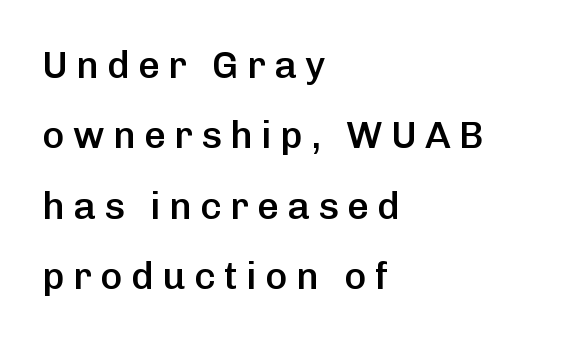
Nope, no serifs anywhere on these letters. Characters remain perfectly vertical along every line. The letters advance in unequal steps, a hallmark of proportional type. The foot of each line stays bare and open. A bit beefed up — I'd call it semibold rather than bold.
